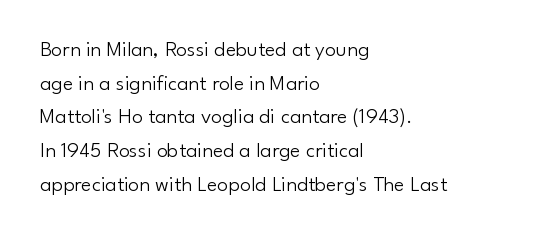
{"italic": "no", "bold": "no", "underline": "no", "align": "left", "line_spacing": "normal", "line_spacing_ratio": 1.53, "letter_spacing": "normal", "letter_spacing_em": 0.0, "glyph_px": 22}
